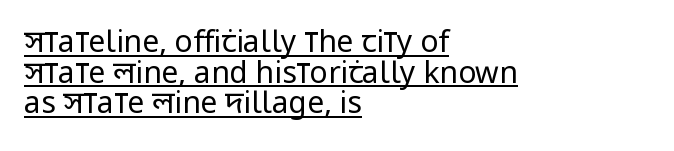
The image shows 30 px regular-weight, condensed sans-serif type, upright; set left-aligned, tight line spacing (1.02x), normal letter spacing, underlined; low stroke contrast and a large x-height.
